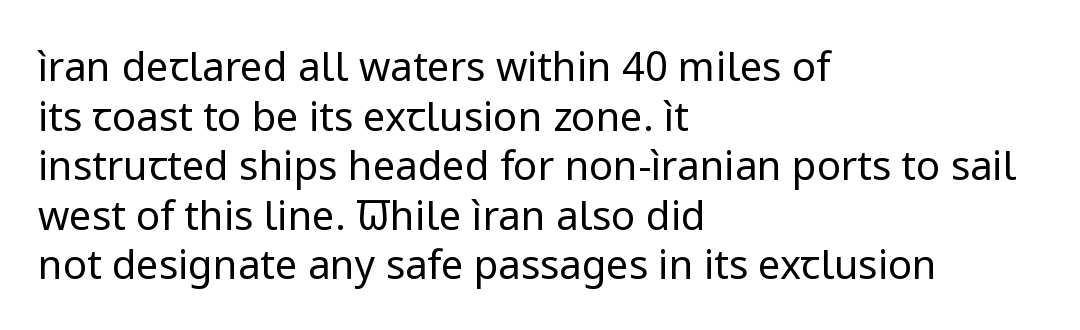
The glyphs in this specimen are sans serif. Think standard paragraph weight, or any step lighter than that. Tracking value appears to be zero — textbook default spacing. Note the varied advance widths — an 'i' is clearly narrower than an 'm'.
